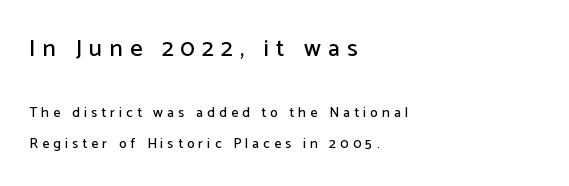
The image shows 24 px text type, upright; set left-aligned, loose line spacing (2.21x), unusually wide letter spacing (+0.3 em), not underlined; the first (top) block is 1.71x larger.
